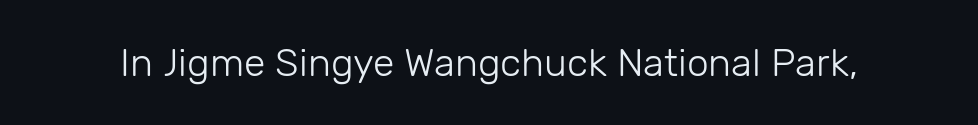
{"serif": "no", "italic": "no", "bold": "no", "weight": "light", "width": "normal", "stroke_contrast": "low", "x_height": "medium", "monospaced": "no", "underline": "no", "letter_spacing": "normal", "letter_spacing_em": 0.0, "glyph_px": 39}
